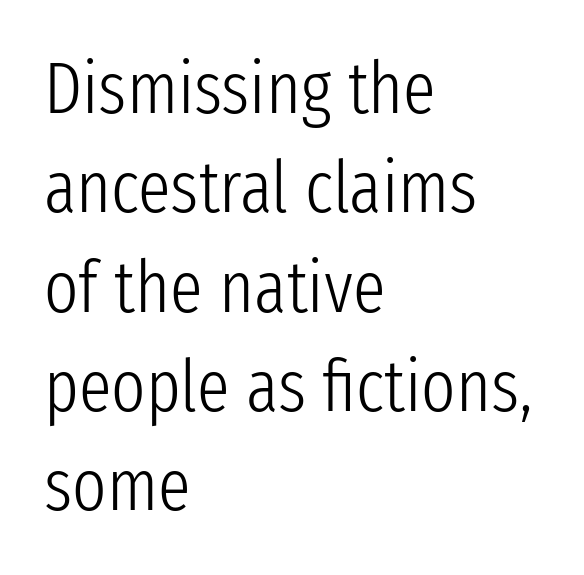
What stands out about the letter spacing? Nothing — it is the standard amount. Note: no serifs on the glyphs. Note the varied advance widths — an 'i' is clearly narrower than an 'm'. The lines are quadded left. The letters look calm and open, with moderate or lighter stems. Unlike italic type, these characters show no tilt at all.
